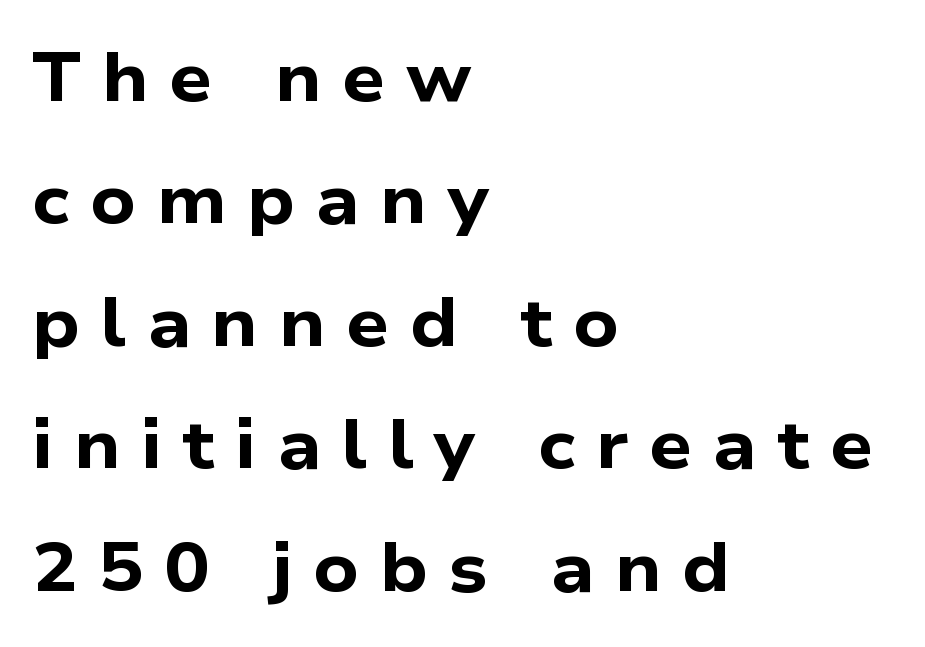
{"serif": "no", "bold": "yes", "weight": "bold", "width": "wide", "stroke_contrast": "low", "x_height": "medium", "monospaced": "no", "underline": "no", "align": "left", "line_spacing_ratio": 1.8, "letter_spacing": "wide", "letter_spacing_em": 0.3, "glyph_px": 68}
